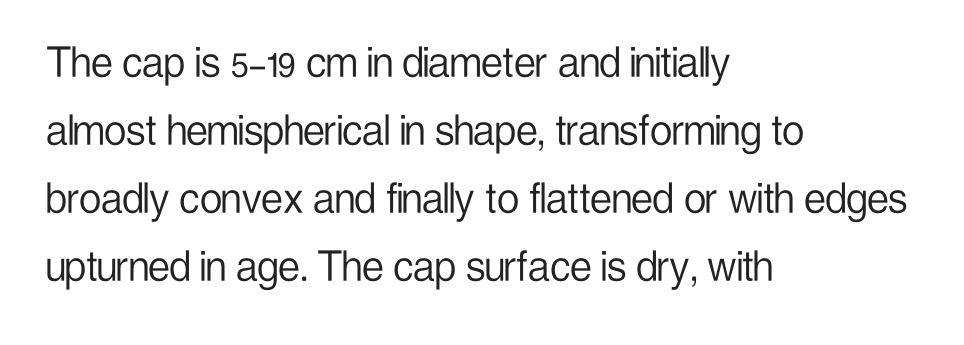
{"serif": "no", "italic": "no", "bold": "no", "weight": "light", "width": "condensed", "stroke_contrast": "low", "x_height": "medium", "monospaced": "no", "underline": "no", "align": "left", "line_spacing": "normal", "line_spacing_ratio": 1.39, "letter_spacing": "normal", "letter_spacing_em": 0.0, "glyph_px": 49}
